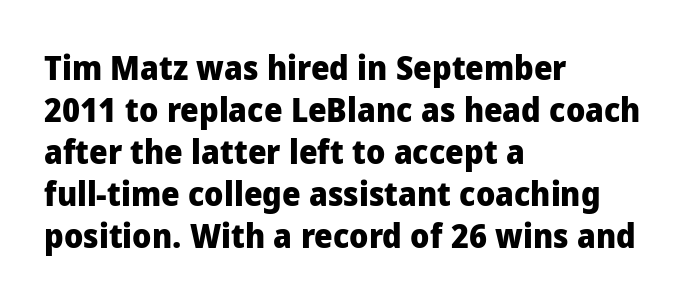
Is there much room between lines? A standard amount, neither cramped nor airy. Descender tails drop into unmarked territory. Think of a printed novel: that variable character pitch is what you see here. The type sits square on the baseline with zero lean.
